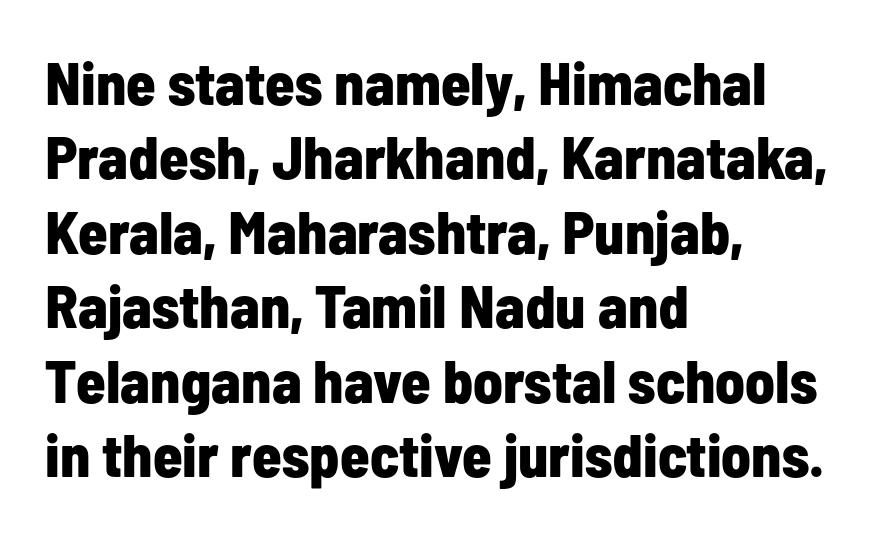
Q: Is the text bold? A: Yes.
Q: Is the text italic (slanted)? A: No, it is upright.
Q: Is the typeface a serif or a sans-serif typeface? A: Sans-serif.
Q: Is the text underlined? A: No.
Q: How is the paragraph aligned? A: Left-aligned.
Q: Is the spacing between letters normal or unusually wide? A: Normal.
Q: Width (condensed, normal, or wide)? A: Condensed.
Q: Stroke contrast? A: Low.
Q: x-height? A: Medium.
Q: Monospaced? A: No.
